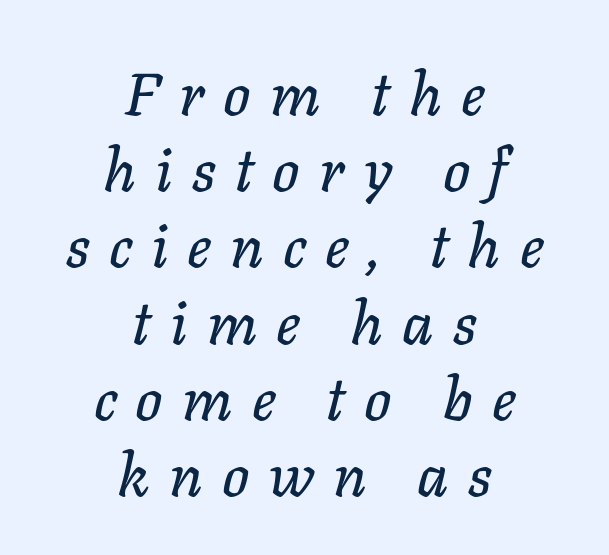
Q: Is the text italic (slanted)? A: Yes, it leans right by about 11 degrees.
Q: Is the text underlined? A: No.
Q: How is the paragraph aligned? A: Centered.
Q: Is the spacing between letters normal or unusually wide? A: Unusually wide.
Q: Is the spacing between lines tight, normal or loose? A: Normal.
Q: Width (condensed, normal, or wide)? A: Normal.
Q: Stroke contrast? A: Low.
Q: x-height? A: Medium.
Q: Monospaced? A: No.
